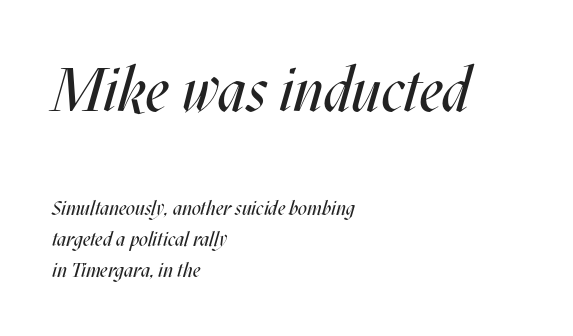
Q: Is the text bold? A: No.
Q: Is the text italic (slanted)? A: Yes, it leans right by about 17 degrees.
Q: Is the text underlined? A: No.
Q: How is the paragraph aligned? A: Left-aligned.
Q: Is the spacing between letters normal or unusually wide? A: Normal.
Q: Is the spacing between lines tight, normal or loose? A: Normal.
Q: Which block of text is set in a larger size, the first (top) or the second (bottom)? A: The first (top) one.
Q: Width (condensed, normal, or wide)? A: Condensed.
Q: Stroke contrast? A: Medium.
Q: x-height? A: Large.
Q: Monospaced? A: No.
